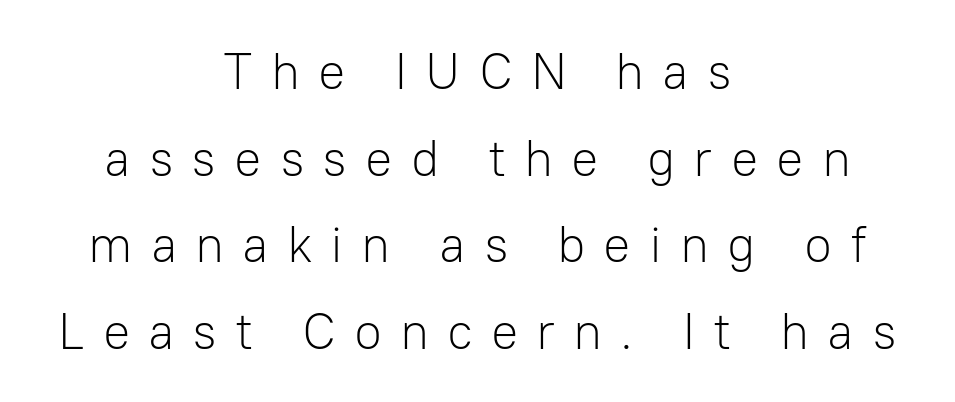
Q: Is the text bold? A: No.
Q: Is the text italic (slanted)? A: No, it is upright.
Q: Is the typeface a serif or a sans-serif typeface? A: Sans-serif.
Q: Is the text underlined? A: No.
Q: How is the paragraph aligned? A: Centered.
Q: Is the spacing between letters normal or unusually wide? A: Unusually wide.
Q: Is the spacing between lines tight, normal or loose? A: Normal.
Q: Width (condensed, normal, or wide)? A: Normal.
Q: Stroke contrast? A: Low.
Q: x-height? A: Medium.
Q: Monospaced? A: No.
